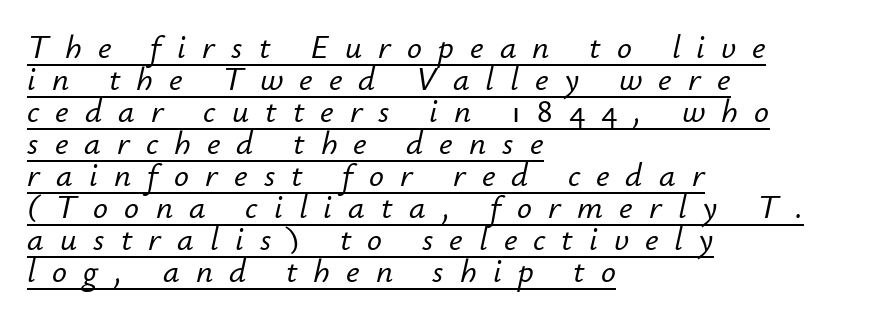
The image shows 33 px text type, italic (leaning right); set left-aligned, tight line spacing (0.97x), unusually wide letter spacing (+0.49 em), underlined; low stroke contrast and a small x-height.
